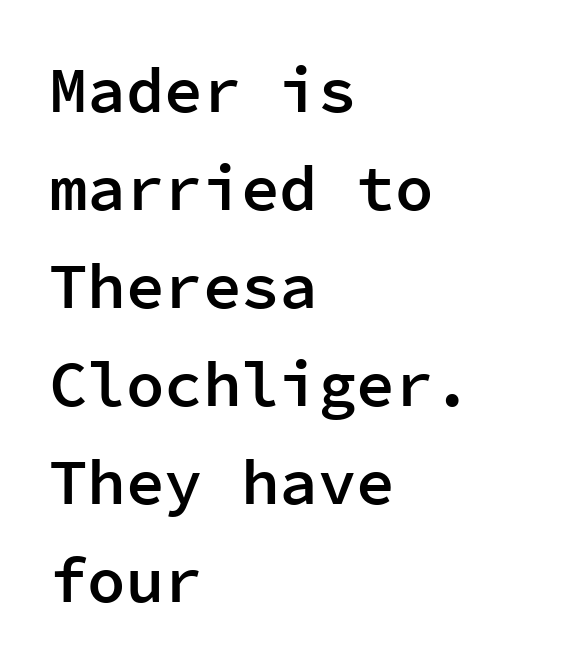
{"serif": "no", "italic": "no", "bold": "semi", "weight": "semibold", "width": "normal", "stroke_contrast": "low", "x_height": "medium", "monospaced": "yes", "underline": "no", "align": "left", "line_spacing": "normal", "line_spacing_ratio": 1.53, "letter_spacing": "normal", "letter_spacing_em": 0.0, "glyph_px": 64}
